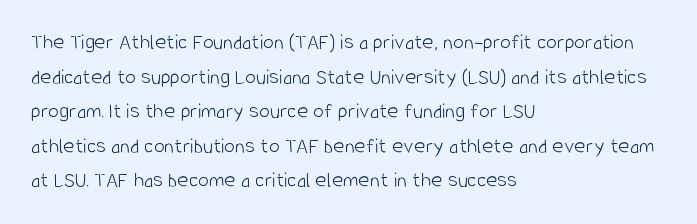
{"italic": "no", "bold": "no", "underline": "no", "align": "left", "line_spacing": "normal", "line_spacing_ratio": 1.57, "letter_spacing": "normal", "letter_spacing_em": 0.0, "glyph_px": 22}
